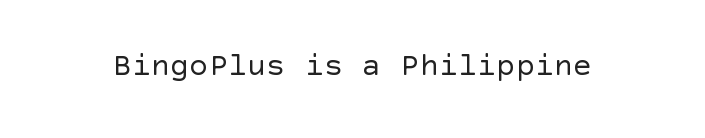
The image shows 32 px regular-weight sans-serif type, upright; set normal letter spacing, not underlined; a large x-height.
